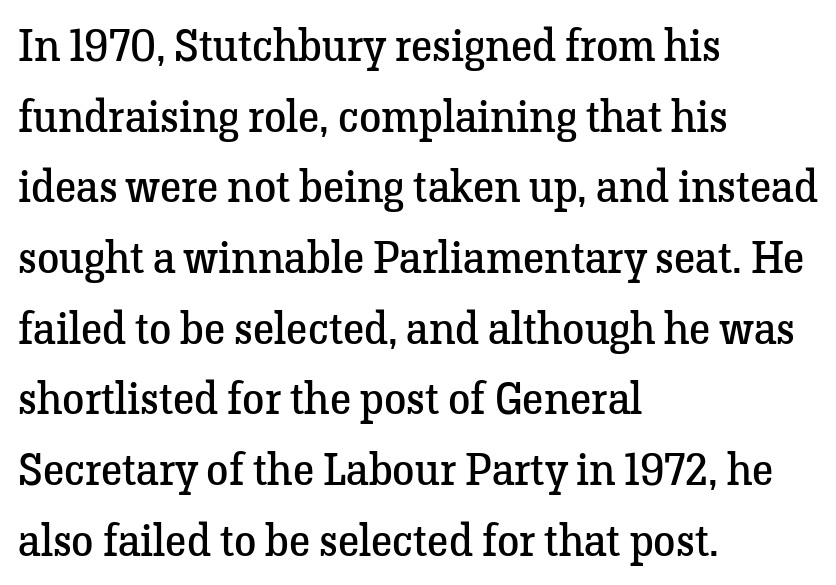
Q: Is the text bold? A: No.
Q: Is the text italic (slanted)? A: No, it is upright.
Q: Is the typeface a serif or a sans-serif typeface? A: Serif.
Q: Is the text underlined? A: No.
Q: How is the paragraph aligned? A: Left-aligned.
Q: Is the spacing between letters normal or unusually wide? A: Normal.
Q: Is the spacing between lines tight, normal or loose? A: Normal.
Q: Width (condensed, normal, or wide)? A: Normal.
Q: Stroke contrast? A: Low.
Q: x-height? A: Medium.
Q: Monospaced? A: No.
